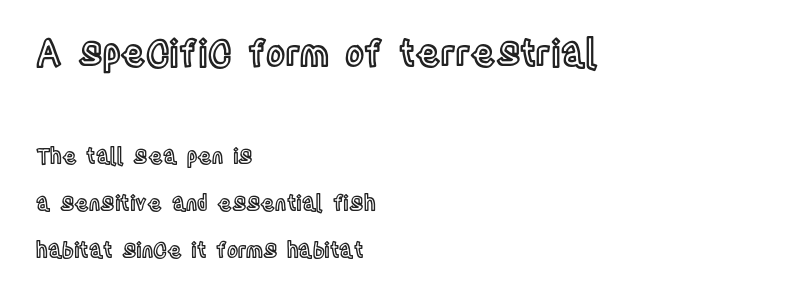
{"italic": "no", "width": "condensed", "x_height": "large", "monospaced": "no", "underline": "no", "align": "left", "line_spacing": "loose", "line_spacing_ratio": 2.25, "letter_spacing": "normal", "letter_spacing_em": 0.0, "larger_block": "first", "size_ratio": 1.71, "glyph_px": 36}
